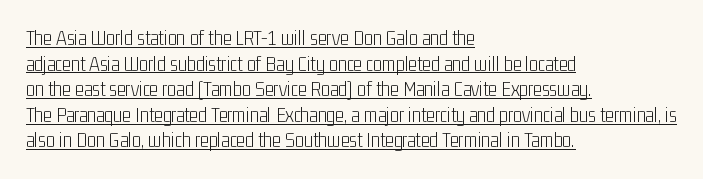
The image shows 21 px text type, upright; set left-aligned, line spacing 1.22x, normal letter spacing, underlined.
